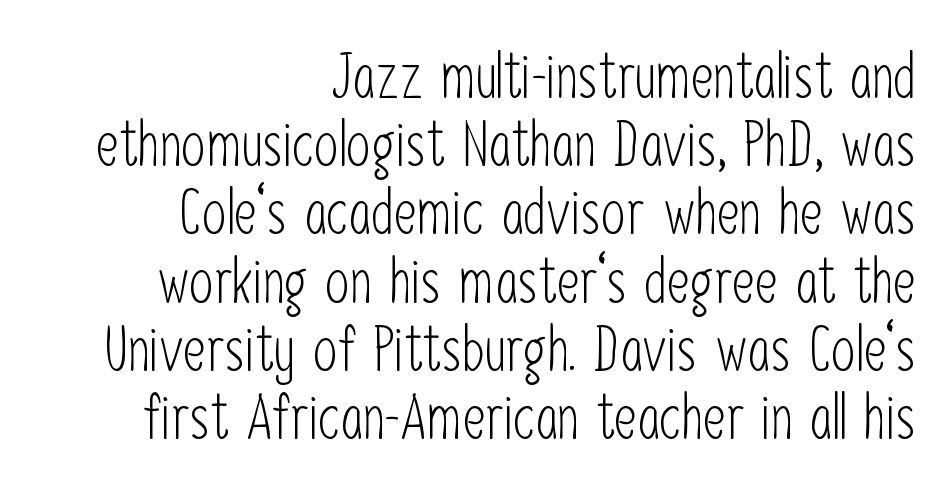
{"serif": "no", "italic": "no", "bold": "no", "weight": "light", "width": "condensed", "stroke_contrast": "low", "x_height": "medium", "monospaced": "no", "underline": "no", "align": "right", "line_spacing": "tight", "line_spacing_ratio": 1.1, "letter_spacing": "normal", "letter_spacing_em": 0.0, "glyph_px": 62}
